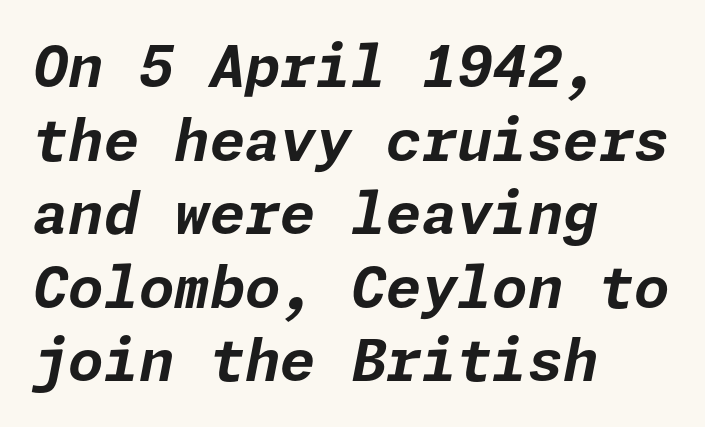
Q: Is the text bold? A: Yes.
Q: Is the text italic (slanted)? A: Yes, it leans right by about 11 degrees.
Q: Is the text underlined? A: No.
Q: How is the paragraph aligned? A: Left-aligned.
Q: Is the spacing between letters normal or unusually wide? A: Normal.
Q: Is the spacing between lines tight, normal or loose? A: Normal.
Q: Width (condensed, normal, or wide)? A: Normal.
Q: Stroke contrast? A: Low.
Q: x-height? A: Medium.
